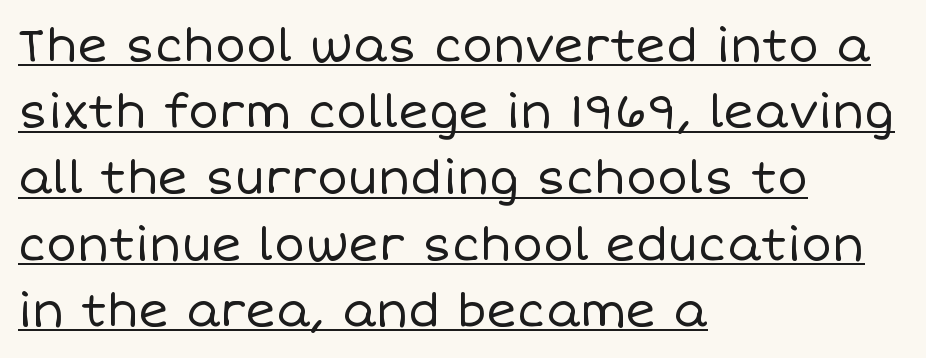
{"italic": "no", "bold": "no", "weight": "regular", "width": "normal", "stroke_contrast": "low", "x_height": "large", "monospaced": "no", "underline": "yes", "align": "left", "line_spacing": "normal", "line_spacing_ratio": 1.44, "letter_spacing": "normal", "letter_spacing_em": 0.0, "glyph_px": 46}
